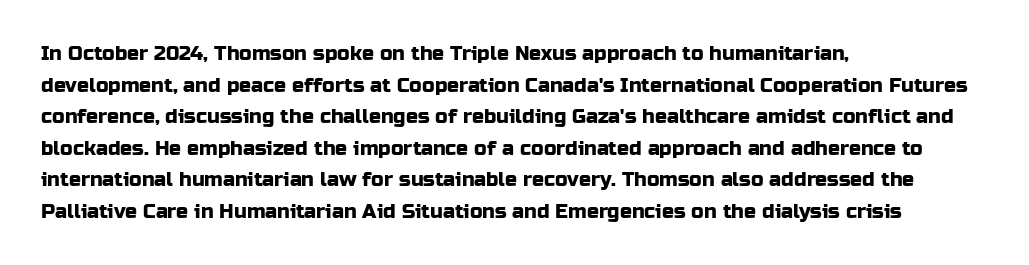
Q: Is the text italic (slanted)? A: No, it is upright.
Q: Is the text underlined? A: No.
Q: How is the paragraph aligned? A: Left-aligned.
Q: Is the spacing between letters normal or unusually wide? A: Normal.
Q: Is the spacing between lines tight, normal or loose? A: Normal.
